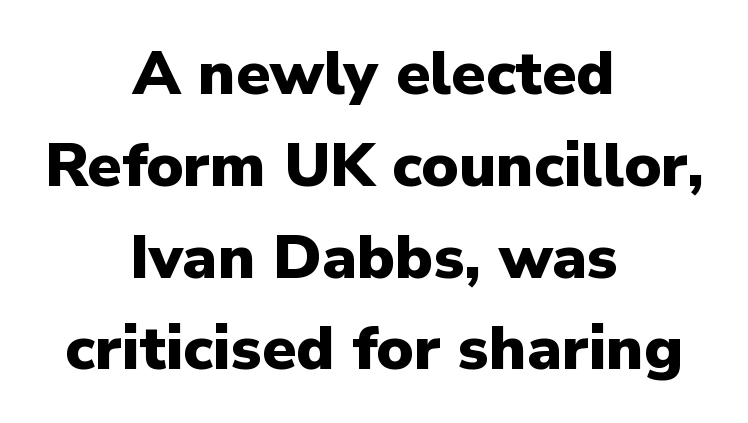
Unmarked baselines from the first word to the last. Quick note: not italic, upright. The compositor balanced each line on the midline. In terms of leading, this rendering sits right in the middle. This sample uses plain, unmodified letter spacing. Every letter is thick-stroked: bold, no question.
